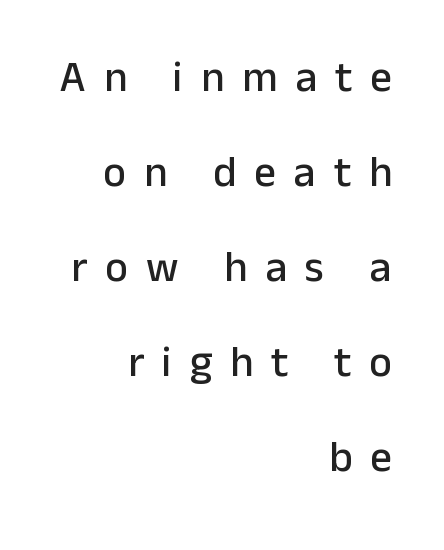
The rag falls on the left side of this text block. Rule under the text: the space is simply empty. Think of a printed novel: that variable character pitch is what you see here. The rendering uses a large line-height, opening up the rows. Each word looks stretched out because of the extra space between its letters.
